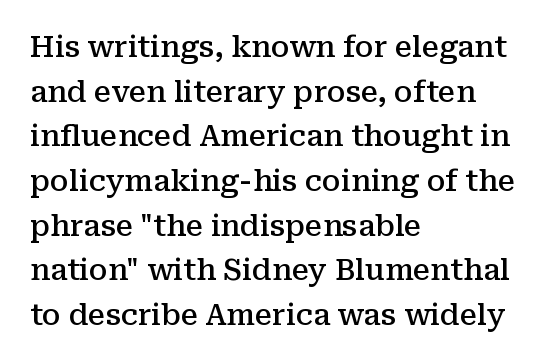
The image shows 29 px semibold serif type, upright; set left-aligned, normal line spacing (1.54x), normal letter spacing, not underlined; medium stroke contrast and a medium x-height.
